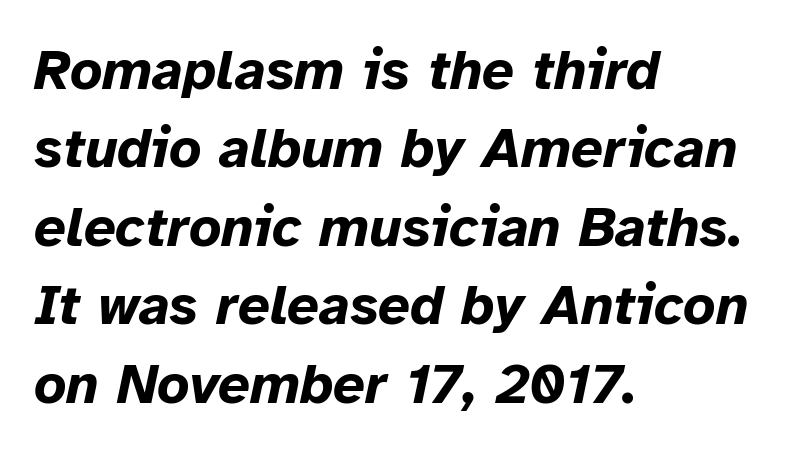
The image shows 56 px bold type, italic (leaning right); set left-aligned, normal line spacing (1.4x), normal letter spacing, not underlined; low stroke contrast and a medium x-height.
